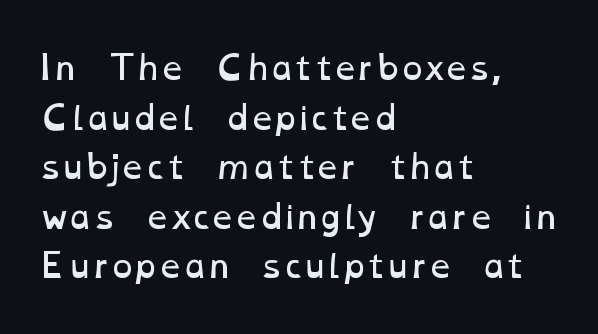
Q: Is the text bold? A: No.
Q: Is the text underlined? A: No.
Q: How is the paragraph aligned? A: Left-aligned.
Q: Is the spacing between letters normal or unusually wide? A: Normal.
Q: Is the spacing between lines tight, normal or loose? A: Normal.
Q: Width (condensed, normal, or wide)? A: Wide.
Q: Stroke contrast? A: Low.
Q: x-height? A: Medium.
Q: Monospaced? A: No.
